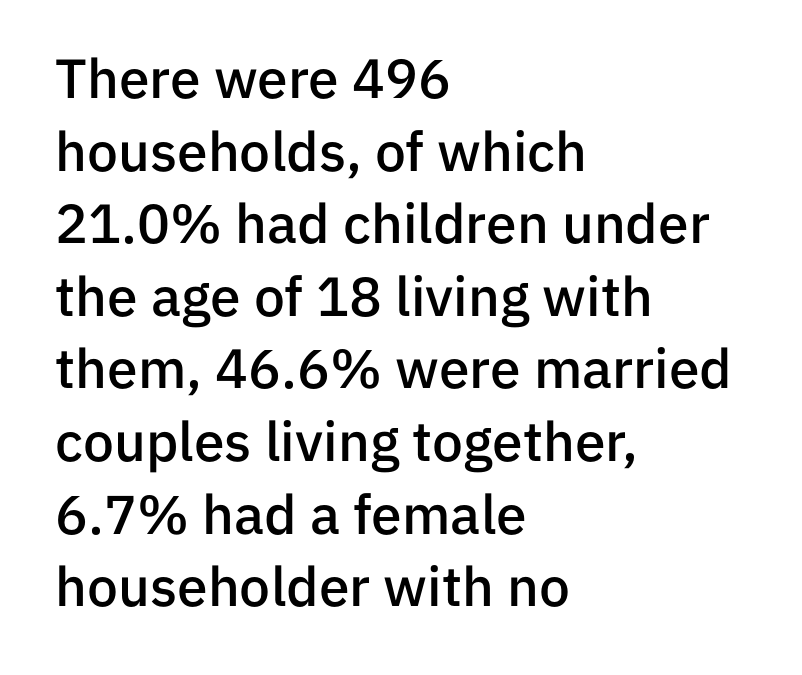
Each word holds together tightly as a unit, with standard inter-letter gaps. The rendering anchors every line to the left-hand side. Nope, no serifs anywhere on these letters. Interline gaps are of average width in this sample. You can tell it's not italic because the verticals are truly vertical. Set as a demibold, roughly 600 on the weight scale.
